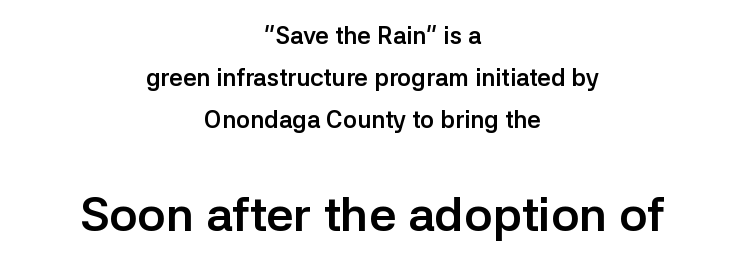
{"serif": "no", "italic": "no", "bold": "yes", "weight": "semibold", "width": "normal", "stroke_contrast": "low", "x_height": "medium", "monospaced": "no", "underline": "no", "align": "center", "line_spacing_ratio": 1.74, "letter_spacing": "normal", "letter_spacing_em": 0.0, "larger_block": "second", "size_ratio": 2.0, "glyph_px": 48}
